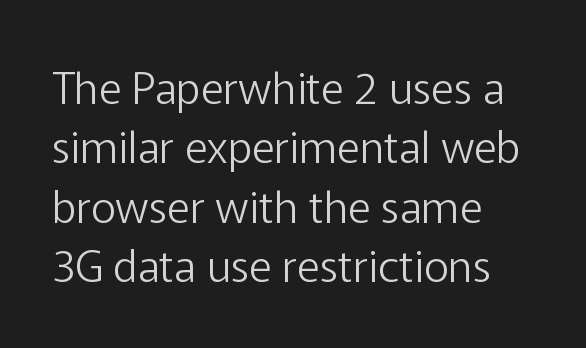
Q: Is the text bold? A: No.
Q: Is the text italic (slanted)? A: No, it is upright.
Q: Is the typeface a serif or a sans-serif typeface? A: Sans-serif.
Q: Is the text underlined? A: No.
Q: How is the paragraph aligned? A: Left-aligned.
Q: Is the spacing between letters normal or unusually wide? A: Normal.
Q: Is the spacing between lines tight, normal or loose? A: Normal.
Q: Width (condensed, normal, or wide)? A: Normal.
Q: Stroke contrast? A: Low.
Q: x-height? A: Medium.
Q: Monospaced? A: No.
